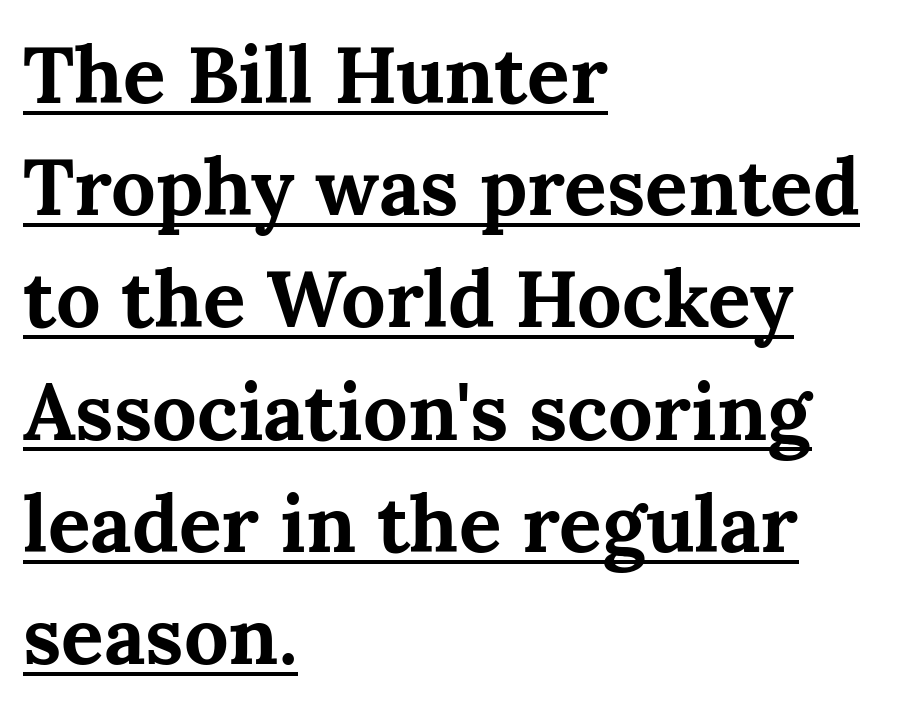
Q: Is the text bold? A: Yes.
Q: Is the text italic (slanted)? A: No, it is upright.
Q: Is the typeface a serif or a sans-serif typeface? A: Serif.
Q: Is the text underlined? A: Yes.
Q: How is the paragraph aligned? A: Left-aligned.
Q: Is the spacing between letters normal or unusually wide? A: Normal.
Q: Is the spacing between lines tight, normal or loose? A: Normal.
Q: Width (condensed, normal, or wide)? A: Normal.
Q: Stroke contrast? A: Medium.
Q: x-height? A: Medium.
Q: Monospaced? A: No.
